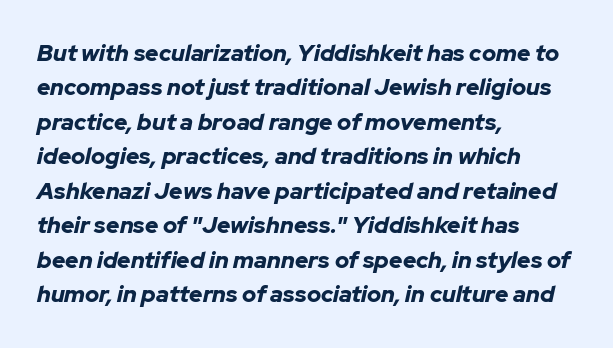
The image shows 23 px bold type, italic (leaning right); set left-aligned, normal line spacing (1.5x), normal letter spacing, not underlined.
